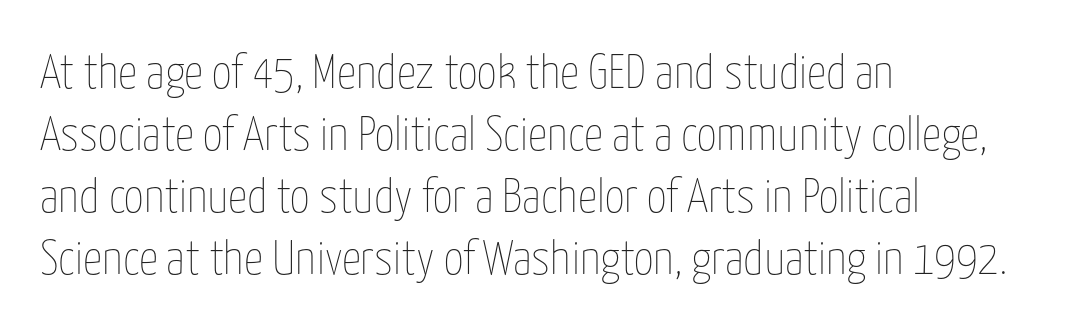
The image shows 48 px thin, condensed type, upright; set left-aligned, normal line spacing (1.29x), normal letter spacing, not underlined; low stroke contrast and a medium x-height.
